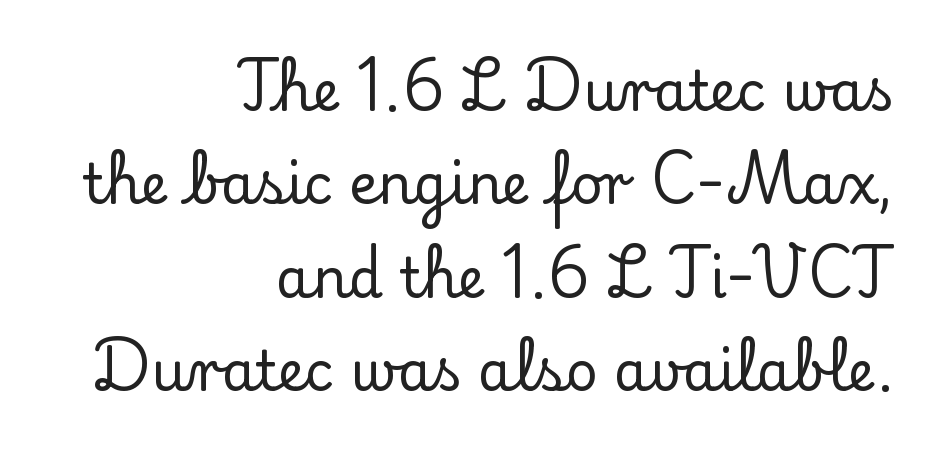
Q: Is the text italic (slanted)? A: No, it is upright.
Q: Is the typeface a serif or a sans-serif typeface? A: Serif.
Q: Is the text underlined? A: No.
Q: How is the paragraph aligned? A: Right-aligned.
Q: Is the spacing between letters normal or unusually wide? A: Normal.
Q: Is the spacing between lines tight, normal or loose? A: Normal.
Q: Width (condensed, normal, or wide)? A: Normal.
Q: Stroke contrast? A: Low.
Q: x-height? A: Small.
Q: Monospaced? A: No.
